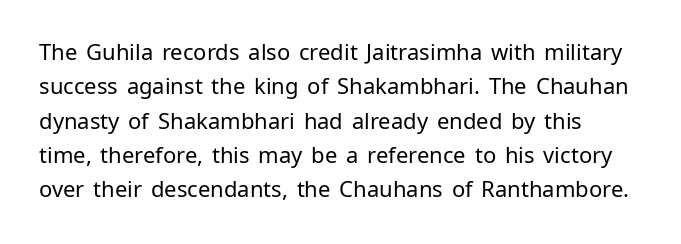
Q: Is the text bold? A: No.
Q: Is the text italic (slanted)? A: No, it is upright.
Q: Is the text underlined? A: No.
Q: Is the spacing between letters normal or unusually wide? A: Normal.
Q: Is the spacing between lines tight, normal or loose? A: Normal.
